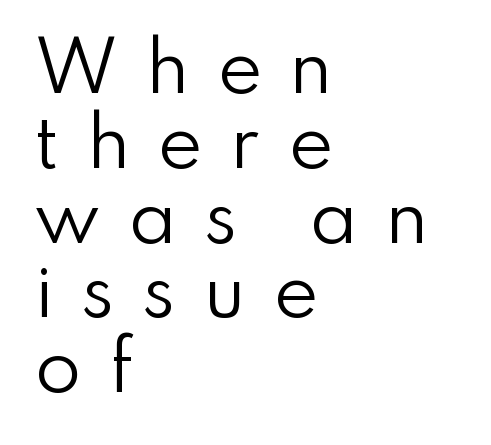
Q: Is the text bold? A: No.
Q: Is the text italic (slanted)? A: No, it is upright.
Q: Is the typeface a serif or a sans-serif typeface? A: Sans-serif.
Q: Is the text underlined? A: No.
Q: How is the paragraph aligned? A: Left-aligned.
Q: Is the spacing between letters normal or unusually wide? A: Unusually wide.
Q: Is the spacing between lines tight, normal or loose? A: Tight.
Q: Width (condensed, normal, or wide)? A: Normal.
Q: Stroke contrast? A: Low.
Q: x-height? A: Small.
Q: Monospaced? A: No.
